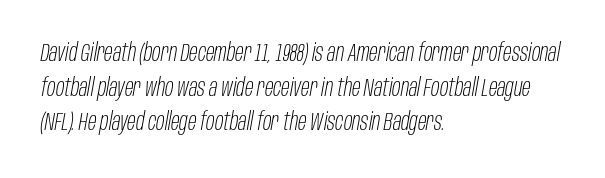
Is this a heavy cut? Hardly; it is regular or lighter. Does the leading feel generous? No, just average. Does extra space separate the letters? No, they use regular spacing. Type without underlining. Would a proofreader flag this as italicized? Yes. Short and long lines alike share a common starting point at left.
